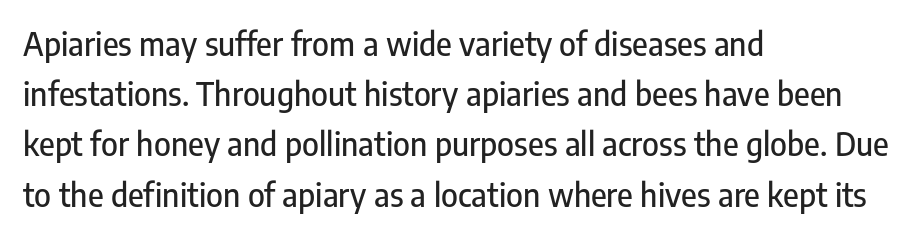
Teacher's note: observe the even left margin — that is flush-left alignment. These lines are composed in type without serifs. Inter-character spacing is left at the font's built-in metrics. What's the leading like? Ordinary, nothing unusual. The axis of the letterforms is exactly vertical.
